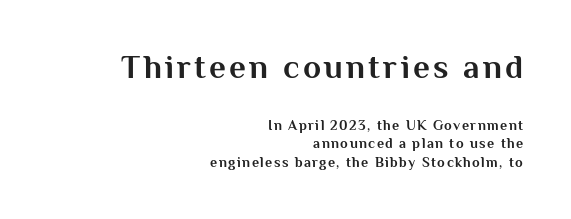
{"serif": "no", "italic": "no", "bold": "yes", "weight": "bold", "width": "normal", "stroke_contrast": "medium", "x_height": "medium", "monospaced": "no", "underline": "no", "align": "right", "line_spacing": "normal", "line_spacing_ratio": 1.3, "larger_block": "first", "size_ratio": 2.36, "glyph_px": 33}
